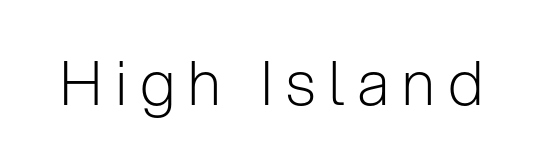
Q: Is the text bold? A: No.
Q: Is the text italic (slanted)? A: No, it is upright.
Q: Is the typeface a serif or a sans-serif typeface? A: Sans-serif.
Q: Is the text underlined? A: No.
Q: Is the spacing between letters normal or unusually wide? A: Unusually wide.
Q: Width (condensed, normal, or wide)? A: Normal.
Q: Stroke contrast? A: Low.
Q: x-height? A: Medium.
Q: Monospaced? A: No.
